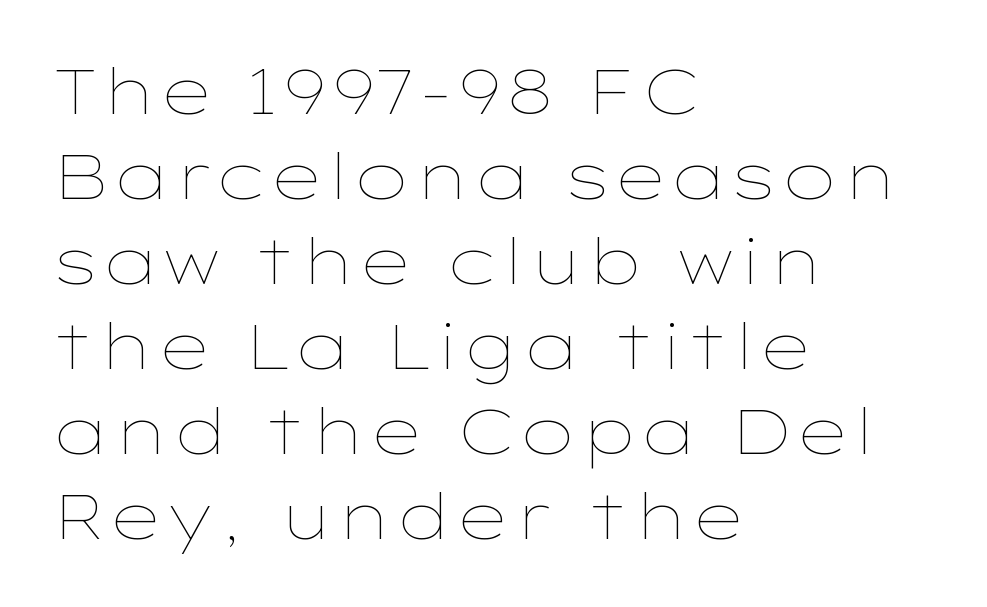
Is this a heavy cut? Hardly; it is regular or lighter. Layout note: lines flush left. Characters follow at the spacing the type designer built in. Just letters on the line, the space beneath them empty.
